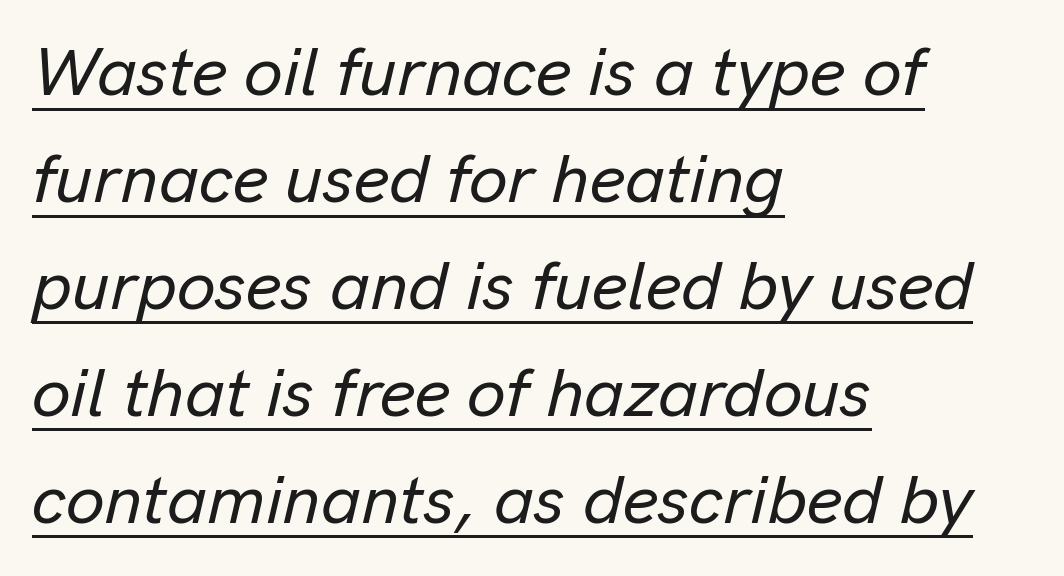
Q: Is the text italic (slanted)? A: Yes, it leans right by about 13 degrees.
Q: Is the text underlined? A: Yes.
Q: How is the paragraph aligned? A: Left-aligned.
Q: Is the spacing between letters normal or unusually wide? A: Normal.
Q: Is the spacing between lines tight, normal or loose? A: Normal.
Q: Width (condensed, normal, or wide)? A: Normal.
Q: Stroke contrast? A: Low.
Q: x-height? A: Medium.
Q: Monospaced? A: No.
